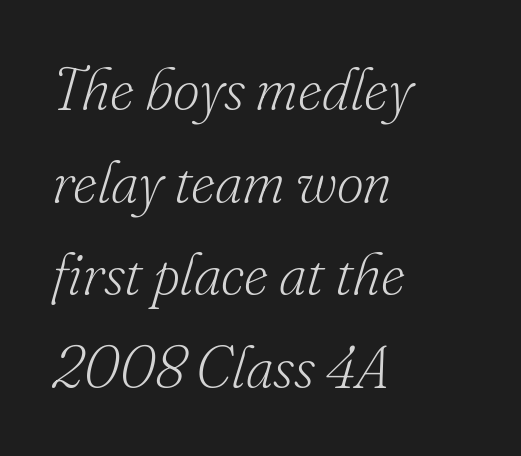
{"serif": "yes", "italic": "yes", "lean": "right", "slant_degrees": 16, "bold": "no", "weight": "light", "width": "normal", "stroke_contrast": "low", "x_height": "small", "monospaced": "no", "underline": "no", "align": "left", "line_spacing": "normal", "line_spacing_ratio": 1.57, "letter_spacing": "normal", "letter_spacing_em": 0.0, "glyph_px": 59}
